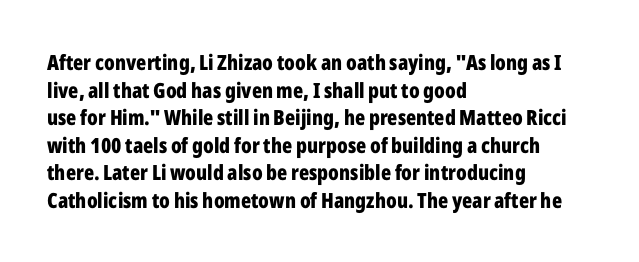
Normally led — the rows are evenly, conventionally spaced. Caption: standard tracking, unaltered. Check the space under the baseline: it is left empty. This sample is left-justified, so line endings fall wherever the words run out. These lines were composed using upright roman letters.
